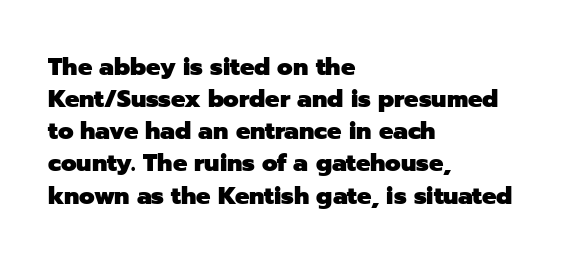
The image shows 24 px bold type, upright; set left-aligned, normal line spacing (1.34x), normal letter spacing, not underlined.
